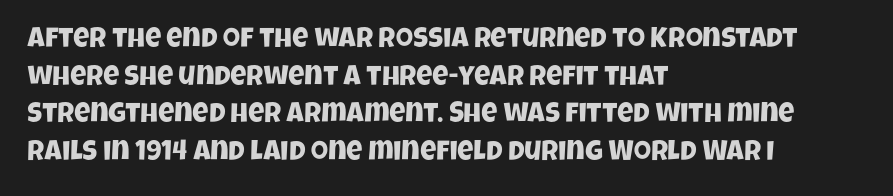
The image shows 28 px condensed sans-serif type; set left-aligned, normal line spacing (1.34x), normal letter spacing, not underlined; low stroke contrast and a large x-height.
